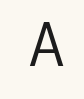
{"serif": "no", "italic": "no", "bold": "no", "weight": "regular", "width": "normal", "stroke_contrast": "low", "x_height": "medium", "underline": "no", "glyph_px": 60}
